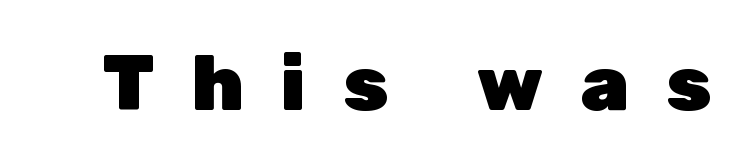
The image shows 77 px heavy sans-serif type, upright; set unusually wide letter spacing (+0.48 em), not underlined; low stroke contrast and a medium x-height.
